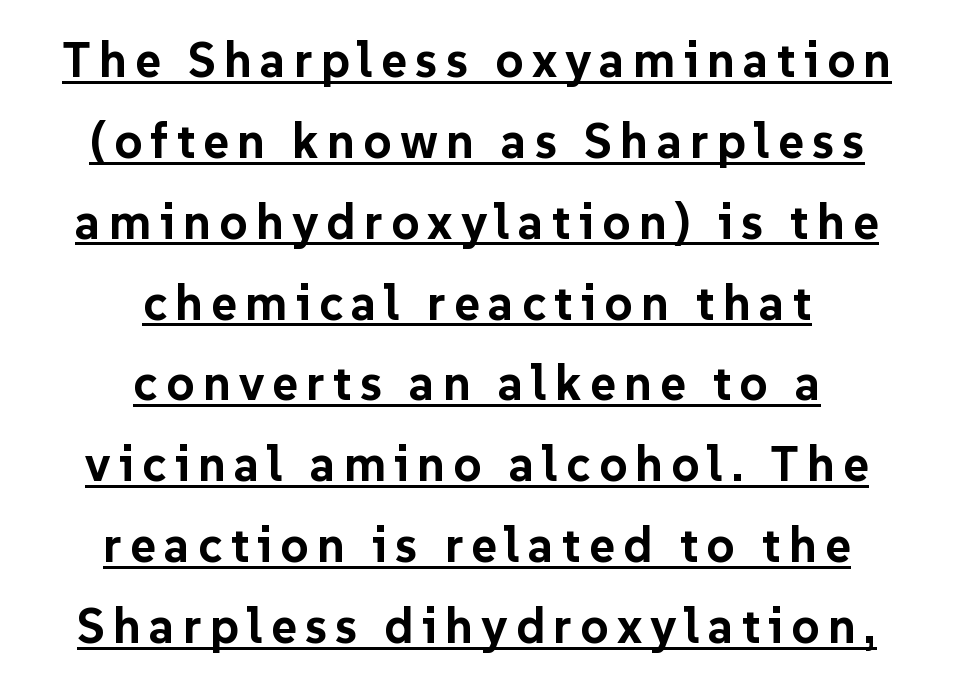
Q: Is the text bold? A: Yes.
Q: Is the text italic (slanted)? A: No, it is upright.
Q: Is the typeface a serif or a sans-serif typeface? A: Sans-serif.
Q: Is the text underlined? A: Yes.
Q: How is the paragraph aligned? A: Centered.
Q: Is the spacing between lines tight, normal or loose? A: Normal.
Q: Width (condensed, normal, or wide)? A: Normal.
Q: Stroke contrast? A: Low.
Q: x-height? A: Medium.
Q: Monospaced? A: No.
